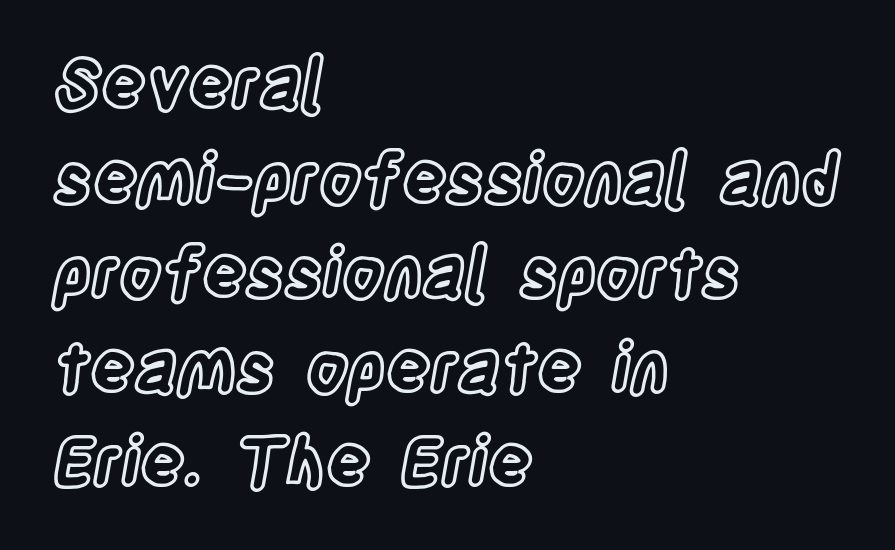
Q: Is the text italic (slanted)? A: Yes.
Q: Is the text underlined? A: No.
Q: How is the paragraph aligned? A: Left-aligned.
Q: Is the spacing between letters normal or unusually wide? A: Normal.
Q: Is the spacing between lines tight, normal or loose? A: Normal.
Q: Width (condensed, normal, or wide)? A: Condensed.
Q: x-height? A: Large.
Q: Monospaced? A: No.
